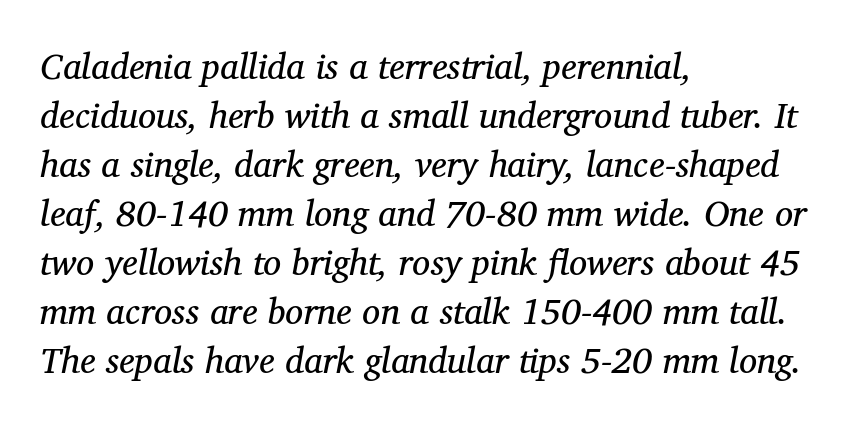
{"serif": "yes", "italic": "yes", "lean": "right", "slant_degrees": 11, "bold": "no", "weight": "regular", "width": "normal", "stroke_contrast": "medium", "x_height": "medium", "monospaced": "no", "underline": "no", "align": "left", "line_spacing": "normal", "line_spacing_ratio": 1.36, "letter_spacing": "normal", "letter_spacing_em": 0.0, "glyph_px": 36}
